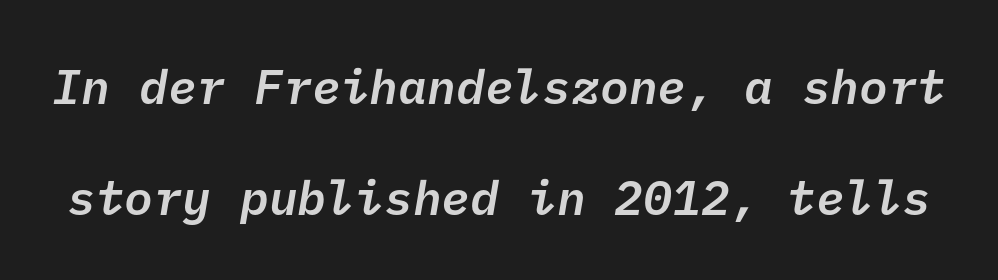
{"serif": "no", "bold": "semi", "weight": "semibold", "width": "normal", "stroke_contrast": "low", "x_height": "medium", "underline": "no", "line_spacing": "loose", "line_spacing_ratio": 2.31, "letter_spacing": "normal", "letter_spacing_em": 0.0, "glyph_px": 48}
